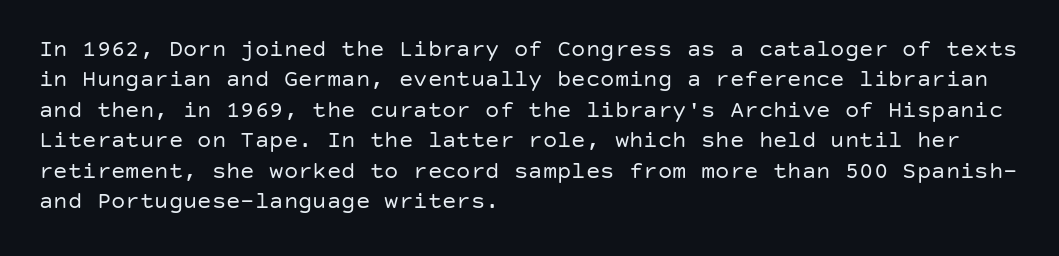
The image shows 24 px text type, upright; set left-aligned, normal line spacing (1.27x), normal letter spacing, not underlined.
